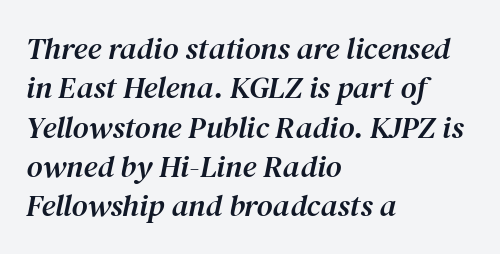
The image shows 31 px serif type, italic (leaning right); set left-aligned, normal line spacing (1.27x), normal letter spacing, not underlined; medium stroke contrast and a medium x-height.
